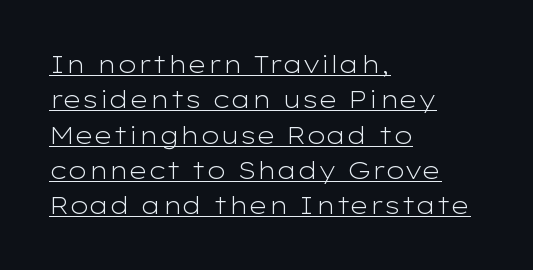
The image shows 24 px text type, upright; set left-aligned, normal line spacing (1.47x), normal letter spacing, underlined.
